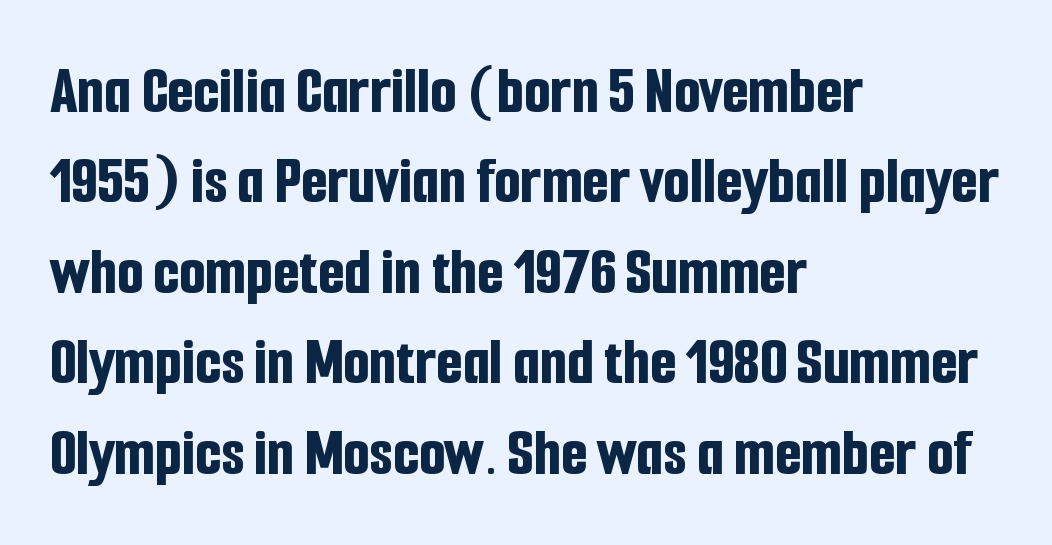
{"serif": "no", "italic": "no", "bold": "yes", "weight": "bold", "width": "condensed", "stroke_contrast": "low", "x_height": "medium", "monospaced": "no", "underline": "no", "align": "left", "line_spacing": "normal", "line_spacing_ratio": 1.33, "letter_spacing": "normal", "letter_spacing_em": 0.0, "glyph_px": 68}
